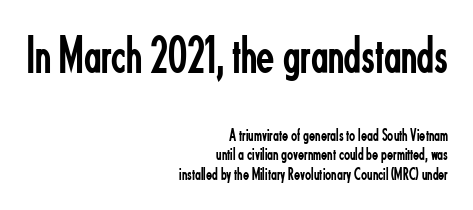
{"serif": "no", "italic": "no", "bold": "no", "weight": "regular", "width": "condensed", "stroke_contrast": "low", "x_height": "small", "monospaced": "no", "underline": "no", "align": "right", "line_spacing": "tight", "line_spacing_ratio": 1.08, "letter_spacing": "normal", "letter_spacing_em": 0.0, "larger_block": "first", "size_ratio": 2.94, "glyph_px": 53}
